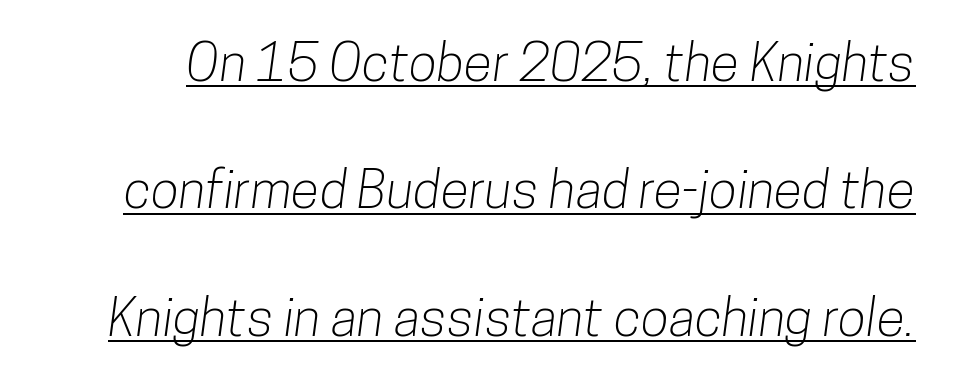
The image shows 52 px condensed sans-serif type; set loose line spacing (2.45x), normal letter spacing, underlined; low stroke contrast and a medium x-height.
